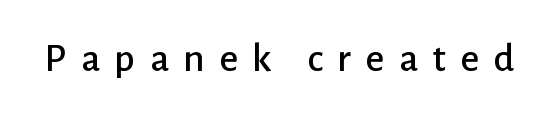
The image shows 41 px sans-serif type, upright; set unusually wide letter spacing (+0.35 em), not underlined; low stroke contrast and a medium x-height.
